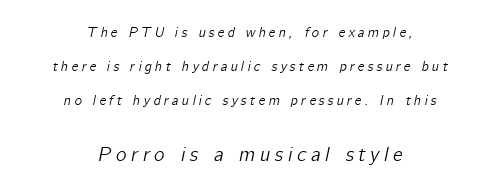
{"italic": "yes", "lean": "right", "slant_degrees": 12, "underline": "no", "align": "center", "line_spacing": "loose", "line_spacing_ratio": 2.43, "letter_spacing": "wide", "letter_spacing_em": 0.23, "larger_block": "second", "size_ratio": 1.43, "glyph_px": 20}
